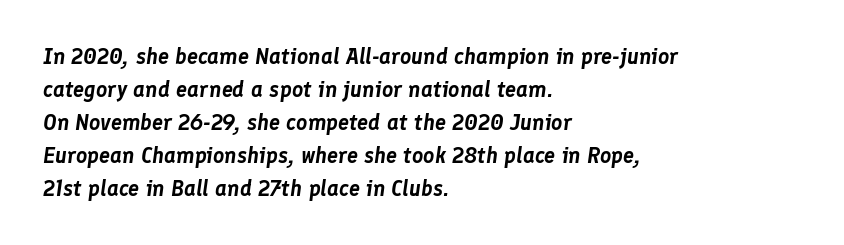
The image shows 22 px text type, italic (leaning right); set left-aligned, normal line spacing (1.5x), normal letter spacing, not underlined.
